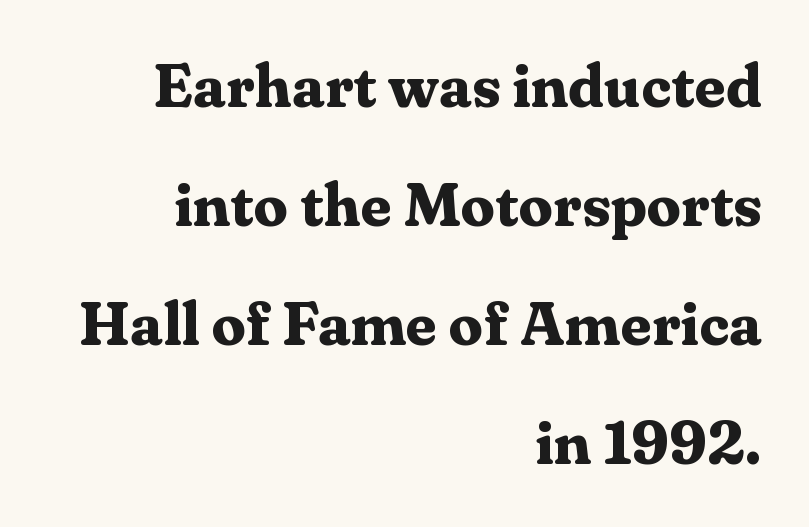
{"serif": "yes", "italic": "no", "bold": "yes", "weight": "bold", "width": "normal", "stroke_contrast": "medium", "x_height": "medium", "monospaced": "no", "underline": "no", "align": "right", "line_spacing": "loose", "line_spacing_ratio": 1.95, "letter_spacing": "normal", "letter_spacing_em": 0.0, "glyph_px": 61}
